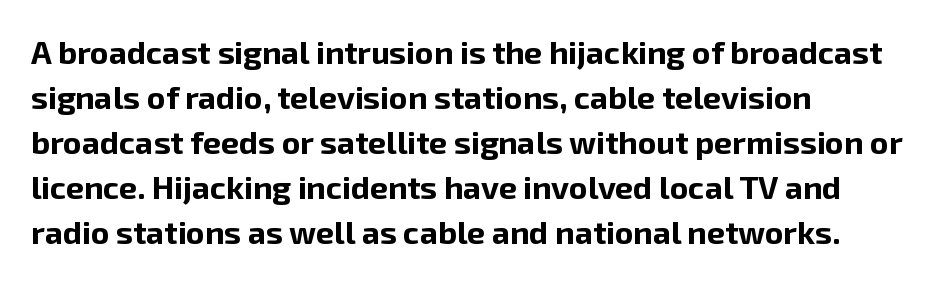
{"serif": "no", "italic": "no", "bold": "yes", "weight": "bold", "width": "normal", "stroke_contrast": "low", "x_height": "medium", "monospaced": "no", "underline": "no", "align": "left", "line_spacing": "normal", "line_spacing_ratio": 1.41, "letter_spacing": "normal", "letter_spacing_em": 0.0, "glyph_px": 32}
